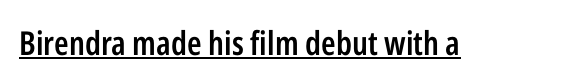
The image shows 33 px semibold, condensed sans-serif type, upright; set normal letter spacing, underlined; low stroke contrast and a medium x-height.
